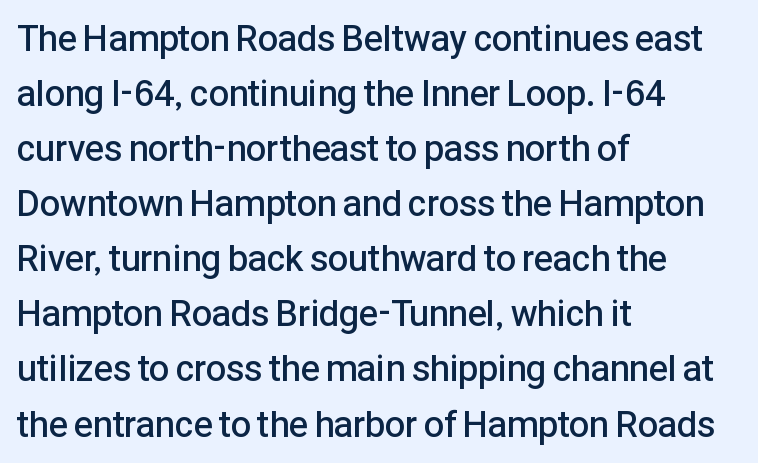
{"serif": "no", "italic": "no", "bold": "semi", "weight": "semibold", "width": "normal", "stroke_contrast": "low", "x_height": "medium", "monospaced": "no", "underline": "no", "align": "left", "line_spacing": "normal", "line_spacing_ratio": 1.53, "letter_spacing": "normal", "letter_spacing_em": 0.0, "glyph_px": 36}
